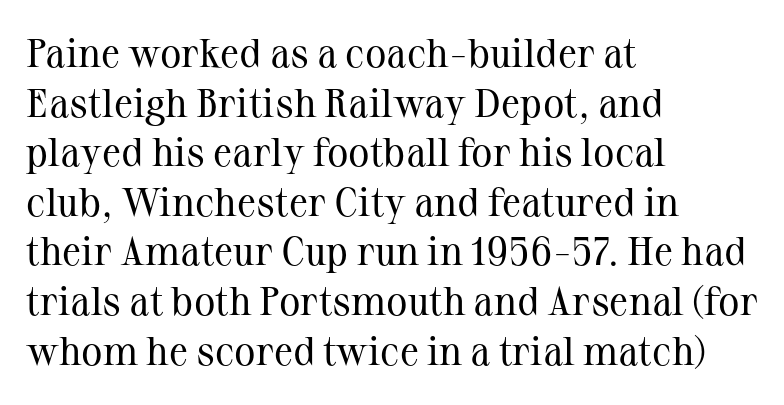
{"serif": "yes", "italic": "no", "bold": "no", "weight": "regular", "width": "normal", "stroke_contrast": "medium", "x_height": "medium", "monospaced": "no", "underline": "no", "align": "left", "line_spacing_ratio": 1.24, "letter_spacing": "normal", "letter_spacing_em": 0.0, "glyph_px": 40}
